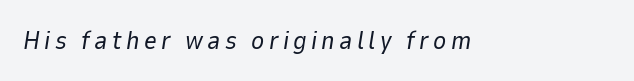
{"italic": "yes", "lean": "right", "slant_degrees": 9, "bold": "no", "underline": "no", "glyph_px": 25}
